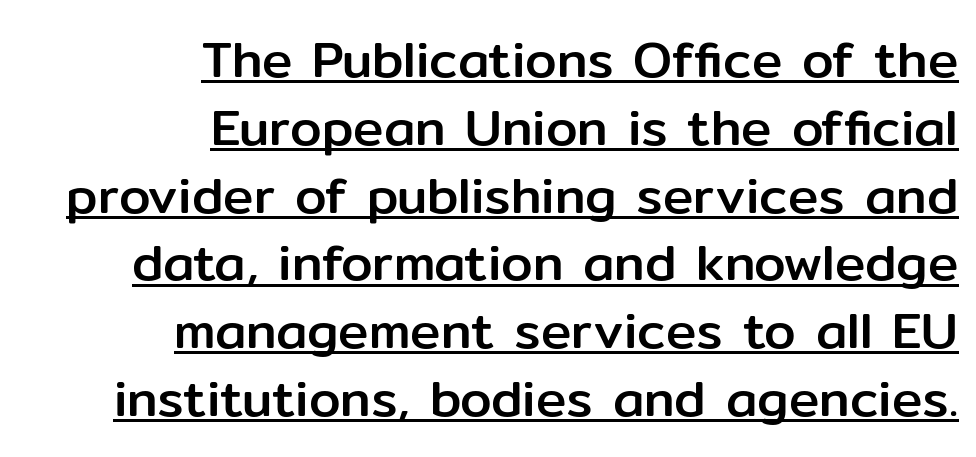
{"serif": "no", "italic": "no", "width": "normal", "stroke_contrast": "low", "x_height": "medium", "monospaced": "no", "underline": "yes", "align": "right", "line_spacing": "normal", "line_spacing_ratio": 1.33, "letter_spacing": "normal", "letter_spacing_em": 0.0, "glyph_px": 51}
